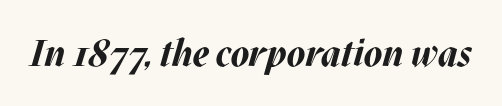
A clean baseline with only descenders dipping below it. No extra tracking has been applied to these lines. You could not count columns in this text — the font is proportionally spaced. Observe the lean: these are italic letterforms.
